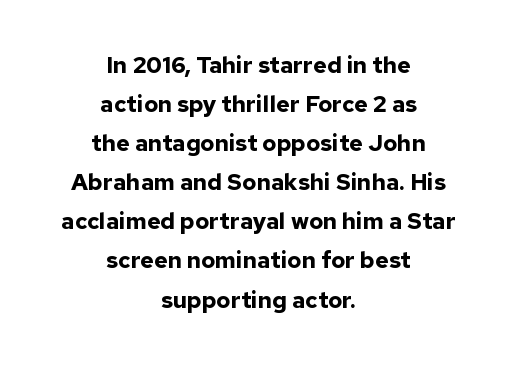
Q: Is the text bold? A: Yes.
Q: Is the text italic (slanted)? A: No, it is upright.
Q: Is the text underlined? A: No.
Q: How is the paragraph aligned? A: Centered.
Q: Is the spacing between letters normal or unusually wide? A: Normal.
Q: Is the spacing between lines tight, normal or loose? A: Normal.
